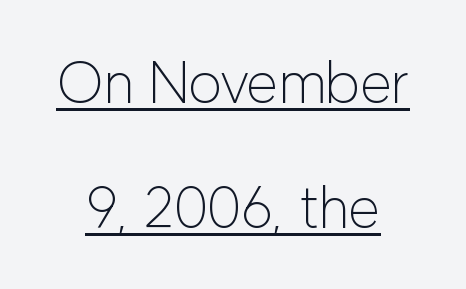
Q: Is the text bold? A: No.
Q: Is the text italic (slanted)? A: No, it is upright.
Q: Is the typeface a serif or a sans-serif typeface? A: Sans-serif.
Q: Is the text underlined? A: Yes.
Q: Is the spacing between letters normal or unusually wide? A: Normal.
Q: Is the spacing between lines tight, normal or loose? A: Loose.
Q: Width (condensed, normal, or wide)? A: Normal.
Q: Stroke contrast? A: Low.
Q: x-height? A: Medium.
Q: Monospaced? A: No.
